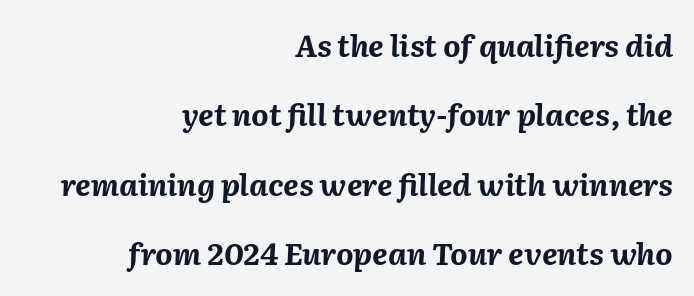
Q: Is the text bold? A: Yes.
Q: Is the text italic (slanted)? A: Yes, it leans right by about 2 degrees.
Q: Is the text underlined? A: No.
Q: How is the paragraph aligned? A: Right-aligned.
Q: Is the spacing between letters normal or unusually wide? A: Normal.
Q: Is the spacing between lines tight, normal or loose? A: Loose.
Q: Width (condensed, normal, or wide)? A: Normal.
Q: Stroke contrast? A: Medium.
Q: x-height? A: Medium.
Q: Monospaced? A: No.
